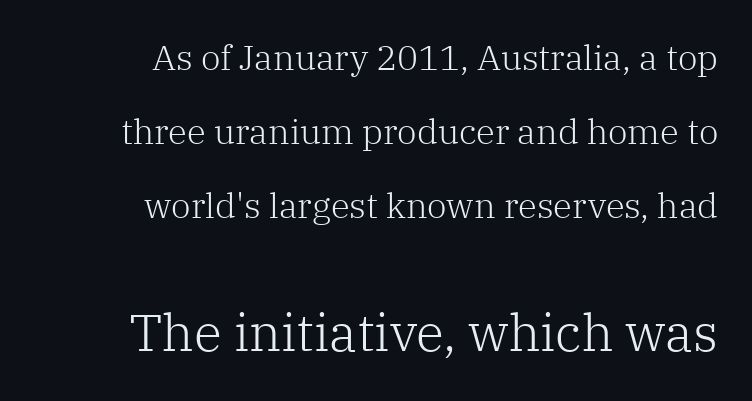
Underlining? Definitely not there. Visually, the bottom section dominates because its glyphs are scaled up. Weight class: somewhere from thin through regular. The block of text is sparse from top to bottom, with ample space between rows. The letterforms sit shoulder to shoulder at normal distance.
